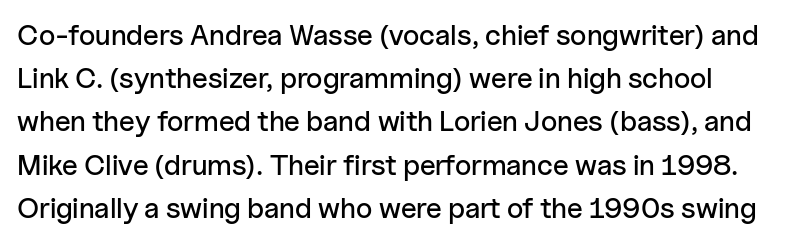
Q: Is the text italic (slanted)? A: No, it is upright.
Q: Is the typeface a serif or a sans-serif typeface? A: Sans-serif.
Q: Is the text underlined? A: No.
Q: Is the spacing between letters normal or unusually wide? A: Normal.
Q: Is the spacing between lines tight, normal or loose? A: Normal.
Q: Width (condensed, normal, or wide)? A: Normal.
Q: Stroke contrast? A: Low.
Q: x-height? A: Medium.
Q: Monospaced? A: No.
